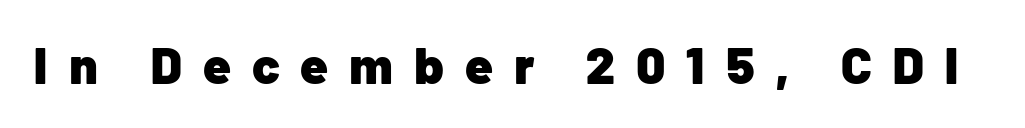
{"serif": "no", "italic": "no", "bold": "yes", "weight": "heavy", "width": "normal", "stroke_contrast": "low", "x_height": "medium", "monospaced": "no", "underline": "no", "letter_spacing": "wide", "letter_spacing_em": 0.41, "glyph_px": 51}
